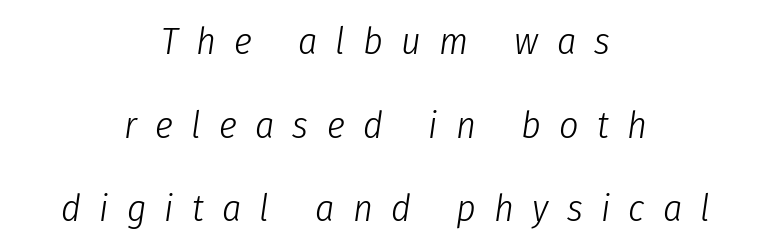
The image shows 38 px light, condensed type, italic (leaning right); set centered, loose line spacing (2.2x), unusually wide letter spacing (+0.48 em), not underlined; low stroke contrast and a medium x-height.
